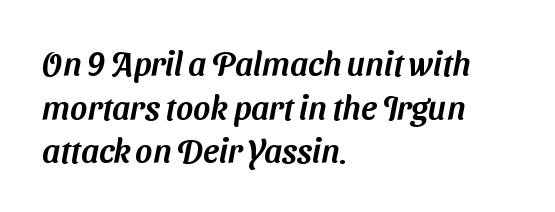
Q: Is the typeface a serif or a sans-serif typeface? A: Sans-serif.
Q: Is the text underlined? A: No.
Q: How is the paragraph aligned? A: Left-aligned.
Q: Is the spacing between letters normal or unusually wide? A: Normal.
Q: Is the spacing between lines tight, normal or loose? A: Normal.
Q: Width (condensed, normal, or wide)? A: Normal.
Q: Stroke contrast? A: Medium.
Q: x-height? A: Medium.
Q: Monospaced? A: No.
